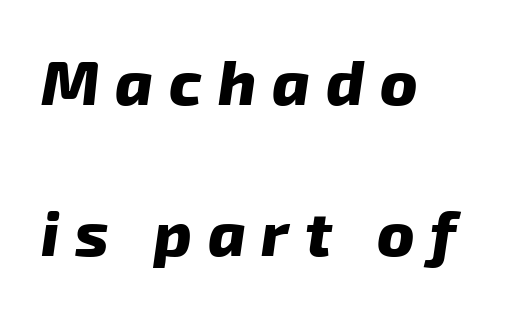
{"serif": "no", "bold": "yes", "weight": "heavy", "width": "normal", "stroke_contrast": "low", "x_height": "medium", "monospaced": "no", "underline": "no", "align": "left", "line_spacing": "loose", "line_spacing_ratio": 2.39, "letter_spacing": "wide", "letter_spacing_em": 0.25, "glyph_px": 63}
